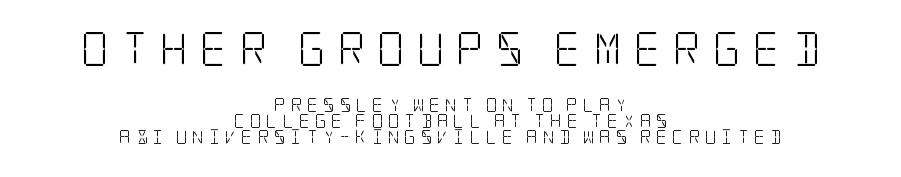
Just letters on the line, the space beneath them empty. The passage shown is typeset with a serif family. Layout note: lines centered. Honestly, the letter spacing is so wide it's the main thing you notice.
